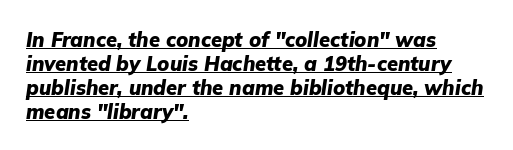
A full-strength bold gives these letters their thick strokes. The lines are quadded left. The gaps between neighbouring characters are ordinary and unremarkable. Is there an underline? Yes — a line sits under the letters. When letters slant like this, we call the style italic.
